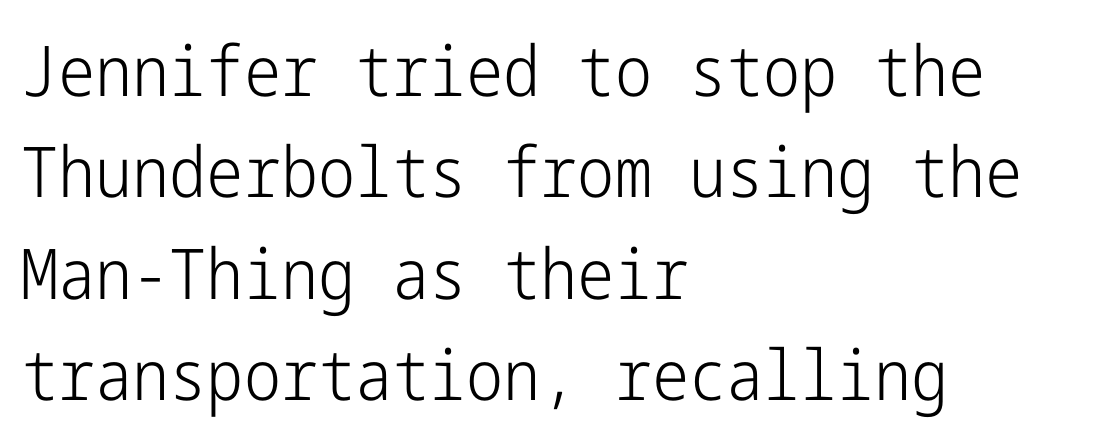
The image shows 70 px light, condensed sans-serif type, upright; set left-aligned, normal line spacing (1.45x), normal letter spacing, not underlined; low stroke contrast and a medium x-height.
